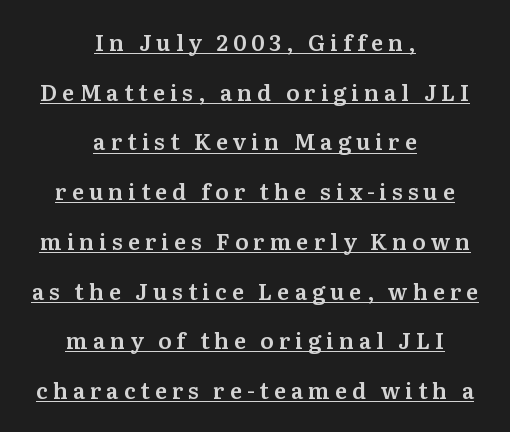
{"italic": "no", "underline": "yes", "align": "center", "line_spacing": "loose", "line_spacing_ratio": 2.26, "letter_spacing": "wide", "letter_spacing_em": 0.23, "glyph_px": 22}
